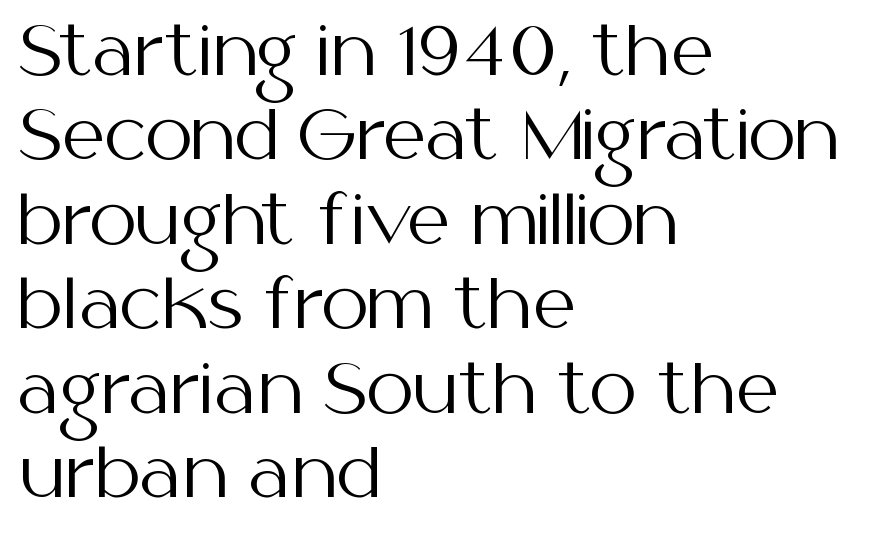
Whoever set this chose a conventional vertical rhythm. Ascenders rise straight up at ninety degrees. Vertical stems look standard width or narrower in stroke. This sample uses plain, unmodified letter spacing. Examine the stroke ends and you'll find no serifs.
